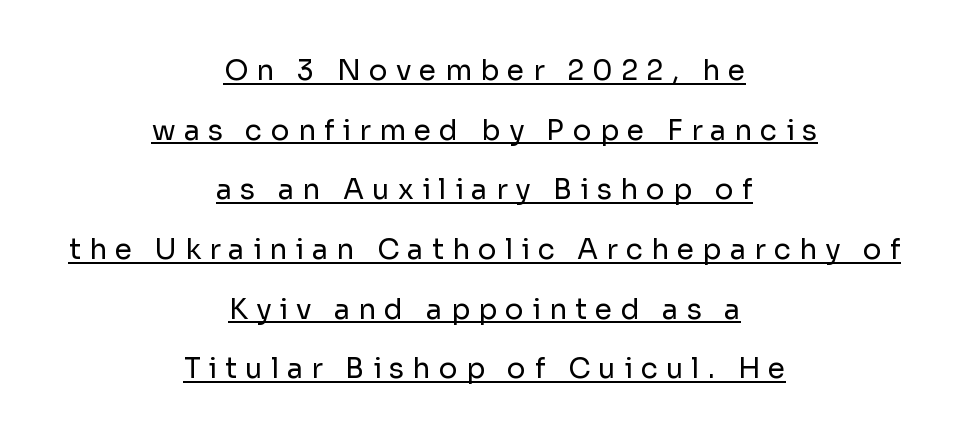
The image shows 28 px regular-weight sans-serif type, upright; set centered, loose line spacing (2.13x), unusually wide letter spacing (+0.29 em), underlined; low stroke contrast and a medium x-height.
